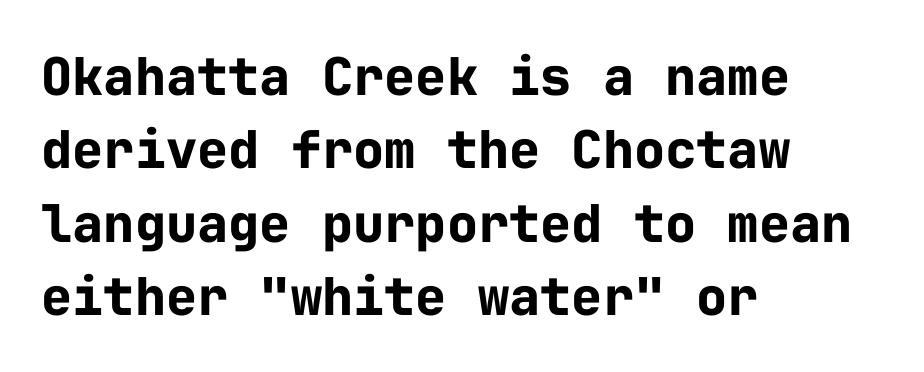
The image shows 52 px bold sans-serif type, upright, monospaced; set left-aligned, normal line spacing (1.41x), normal letter spacing, not underlined; low stroke contrast and a medium x-height.
